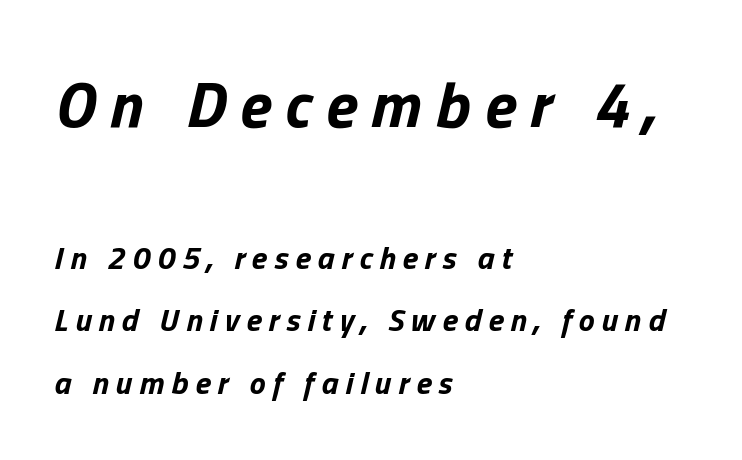
{"italic": "yes", "lean": "right", "slant_degrees": 13, "bold": "yes", "weight": "bold", "width": "normal", "stroke_contrast": "low", "x_height": "medium", "monospaced": "no", "underline": "no", "align": "left", "line_spacing": "loose", "line_spacing_ratio": 1.95, "letter_spacing": "wide", "letter_spacing_em": 0.22, "larger_block": "first", "size_ratio": 2.03, "glyph_px": 65}
